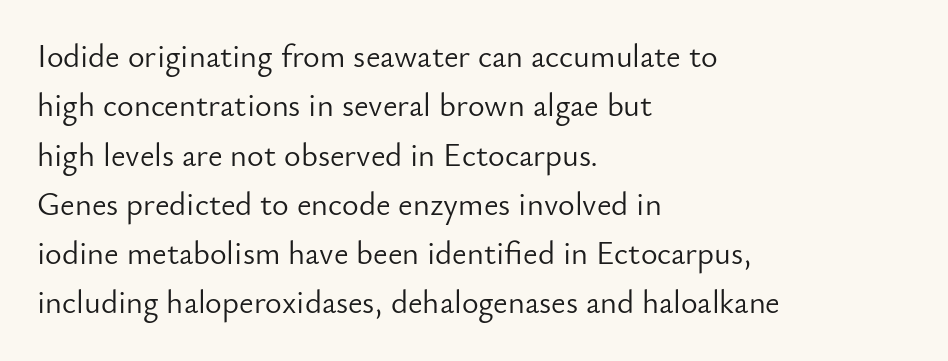
Q: Is the text bold? A: No.
Q: Is the text italic (slanted)? A: No, it is upright.
Q: Is the typeface a serif or a sans-serif typeface? A: Sans-serif.
Q: Is the text underlined? A: No.
Q: How is the paragraph aligned? A: Left-aligned.
Q: Is the spacing between letters normal or unusually wide? A: Normal.
Q: Is the spacing between lines tight, normal or loose? A: Normal.
Q: Width (condensed, normal, or wide)? A: Normal.
Q: Stroke contrast? A: Low.
Q: x-height? A: Small.
Q: Monospaced? A: No.
